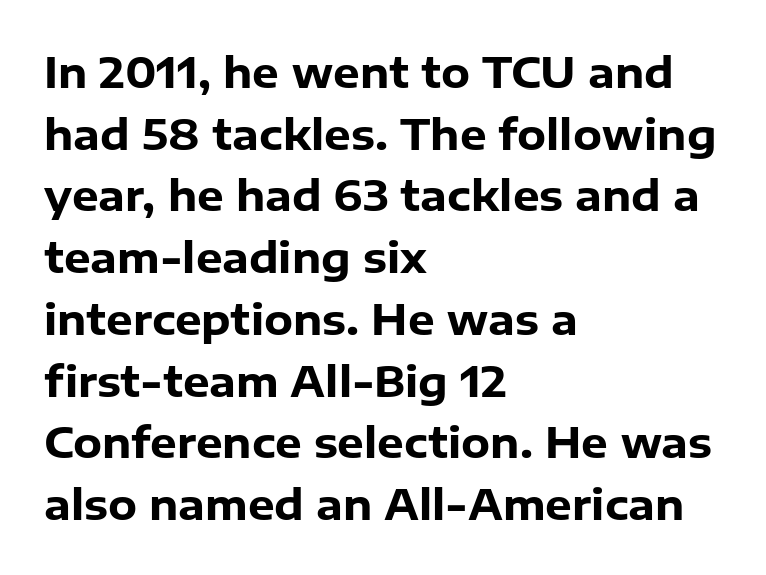
The axis of the letterforms is exactly vertical. Is this a sans? Yes — the strokes have no serifs. Just letters on the line, the space beneath them empty. Proportional: the letters do not fall into vertical columns.
